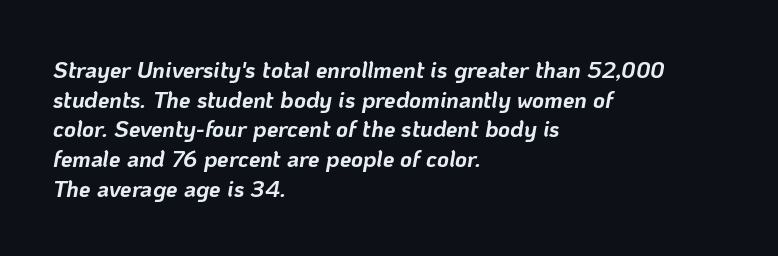
Q: Is the text bold? A: Yes.
Q: Is the text italic (slanted)? A: Yes, it leans right by about 10 degrees.
Q: Is the text underlined? A: No.
Q: How is the paragraph aligned? A: Left-aligned.
Q: Is the spacing between letters normal or unusually wide? A: Normal.
Q: Is the spacing between lines tight, normal or loose? A: Normal.
